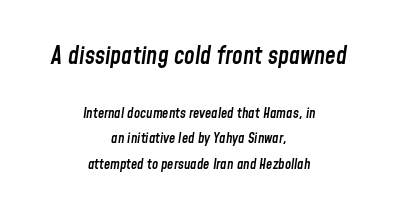
The image shows 24 px text type, italic (leaning right); set centered, line spacing 1.85x, normal letter spacing, not underlined; the first (top) block is 1.71x larger.
